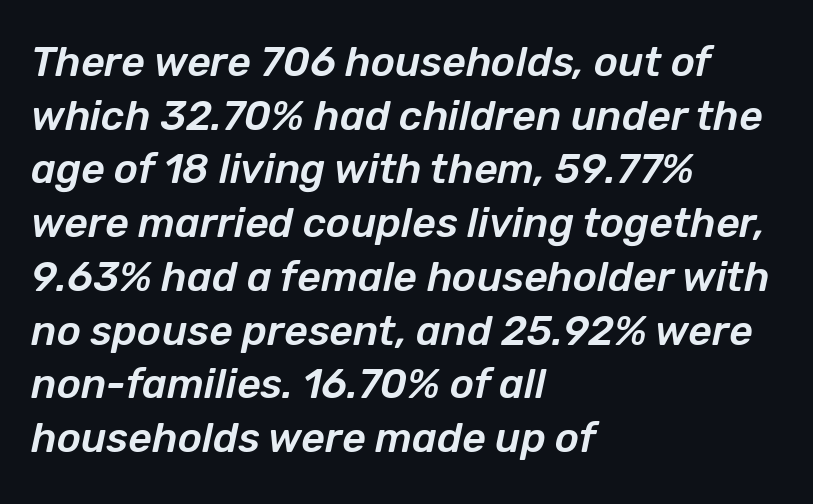
The passage shown is typed in a proportional face where columns would drift. Decoration check: the copy has no underline. A typesetter would call this leading conventional body-copy spacing. The specimen reads as italic at a glance. This sample is left-justified, so line endings fall wherever the words run out.
